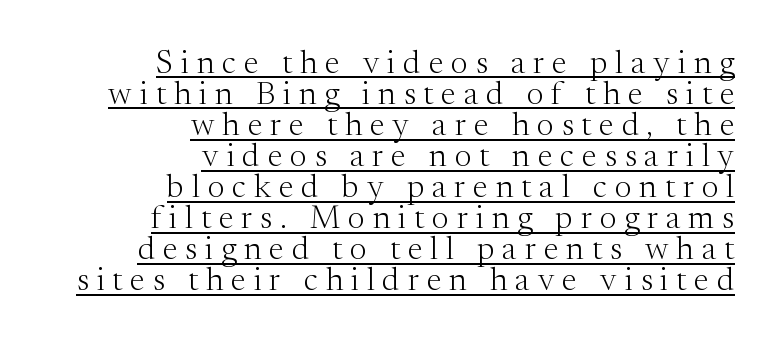
The image shows 32 px light serif type, upright; set right-aligned, tight line spacing (0.97x), unusually wide letter spacing (+0.25 em), underlined; medium stroke contrast and a medium x-height.
